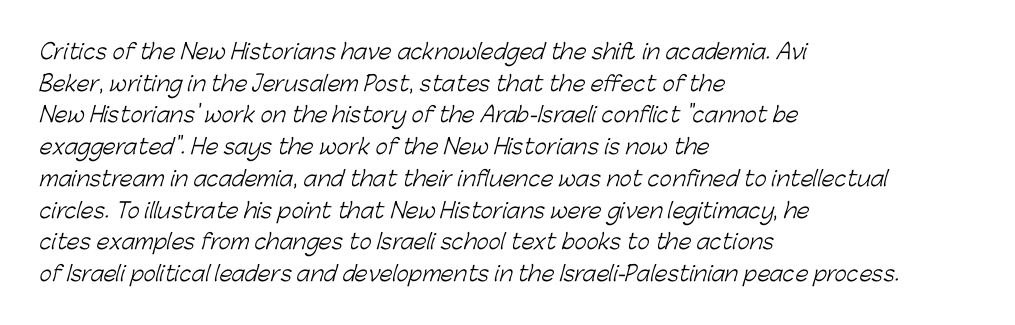
Is the stroke heavy? The answer is a plain regular-or-lighter. A bare baseline throughout the passage. The rows are spaced the way most documents space them. Leftover space on each line is placed entirely after the last word.
